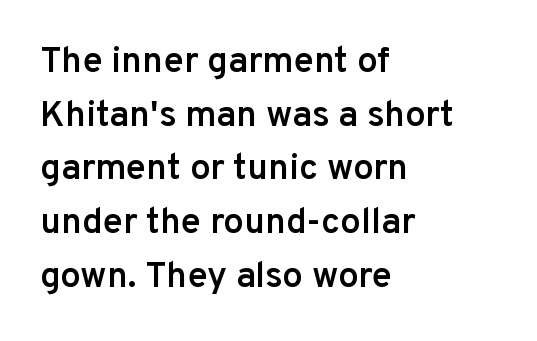
The space beneath each line is pristine and unruled. What's the leading like? Ordinary, nothing unusual. You can tell it's not italic because the verticals are truly vertical. You could not count columns in this text — the font is proportionally spaced. Check where the strokes stop: nothing finishes them off — pure sans. Short and long lines alike share a common starting point at left.
